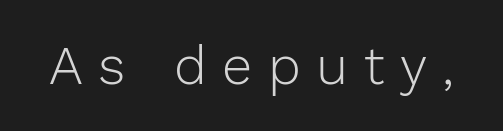
Q: Is the text bold? A: No.
Q: Is the text italic (slanted)? A: No, it is upright.
Q: Is the typeface a serif or a sans-serif typeface? A: Sans-serif.
Q: Is the text underlined? A: No.
Q: Is the spacing between letters normal or unusually wide? A: Unusually wide.
Q: Width (condensed, normal, or wide)? A: Normal.
Q: Stroke contrast? A: Low.
Q: x-height? A: Medium.
Q: Monospaced? A: No.
